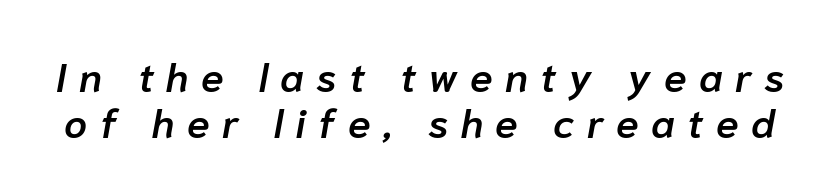
Q: Is the text bold? A: Semi-bold.
Q: Is the text italic (slanted)? A: Yes, it leans right by about 10 degrees.
Q: Is the text underlined? A: No.
Q: Is the spacing between letters normal or unusually wide? A: Unusually wide.
Q: Is the spacing between lines tight, normal or loose? A: Tight.
Q: Width (condensed, normal, or wide)? A: Normal.
Q: Stroke contrast? A: Low.
Q: x-height? A: Medium.
Q: Monospaced? A: No.
